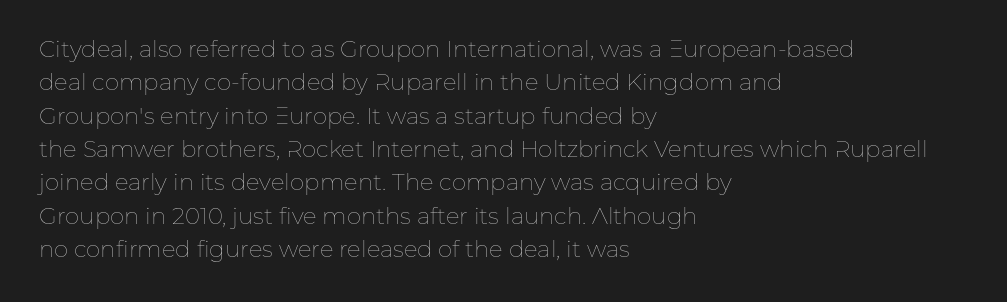
The image shows 23 px text type, upright; set left-aligned, normal line spacing (1.45x), normal letter spacing, not underlined.
